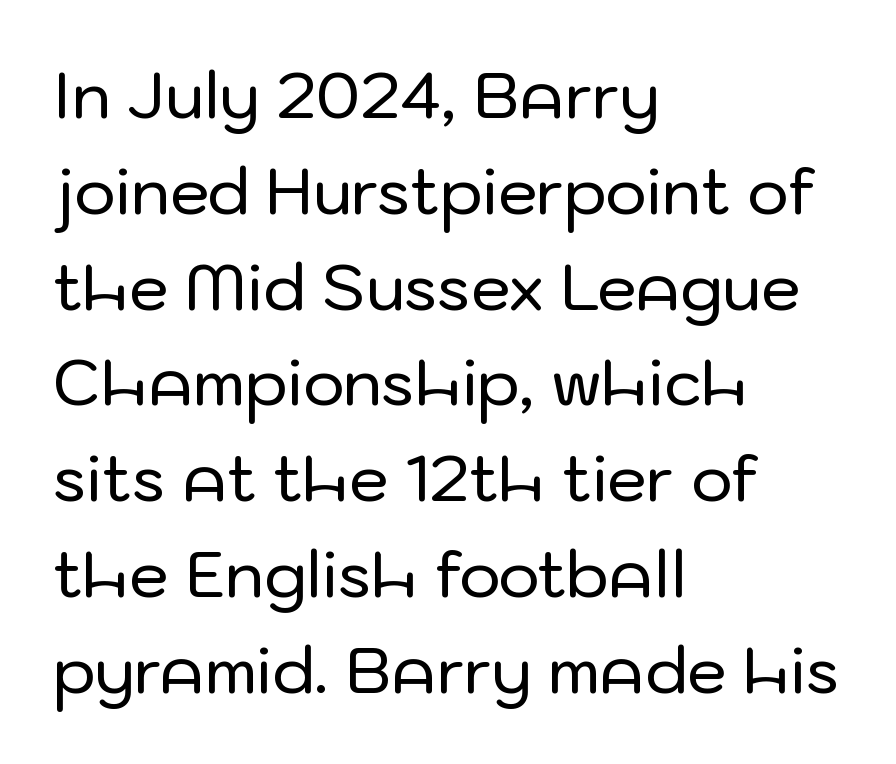
Q: Is the text italic (slanted)? A: No, it is upright.
Q: Is the typeface a serif or a sans-serif typeface? A: Sans-serif.
Q: Is the text underlined? A: No.
Q: How is the paragraph aligned? A: Left-aligned.
Q: Is the spacing between letters normal or unusually wide? A: Normal.
Q: Is the spacing between lines tight, normal or loose? A: Normal.
Q: Width (condensed, normal, or wide)? A: Normal.
Q: Stroke contrast? A: Low.
Q: x-height? A: Medium.
Q: Monospaced? A: No.
